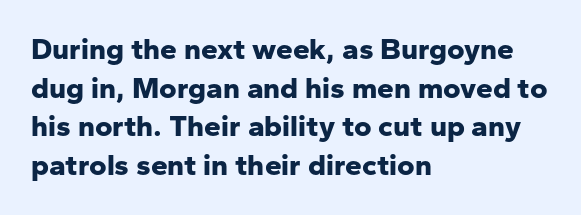
The image shows 30 px bold sans-serif type, upright; set left-aligned, normal line spacing (1.29x), normal letter spacing, not underlined; low stroke contrast and a medium x-height.
